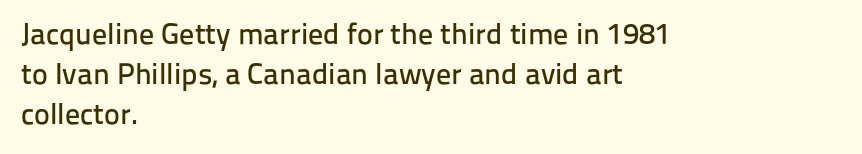
The image shows 30 px sans-serif type, upright; set left-aligned, normal line spacing (1.34x), normal letter spacing, not underlined; low stroke contrast and a medium x-height.
